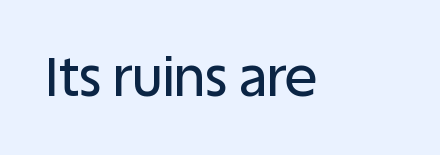
The image shows 54 px sans-serif type, upright; set normal letter spacing, not underlined; low stroke contrast and a large x-height.
